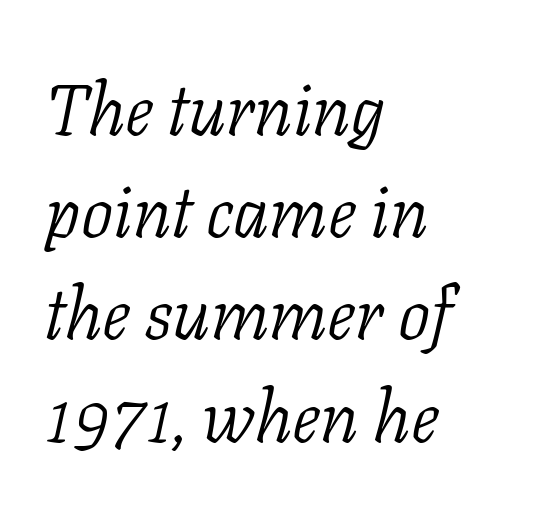
Q: Is the text bold? A: No.
Q: Is the text italic (slanted)? A: Yes, it leans right by about 11 degrees.
Q: Is the typeface a serif or a sans-serif typeface? A: Serif.
Q: Is the text underlined? A: No.
Q: How is the paragraph aligned? A: Left-aligned.
Q: Is the spacing between letters normal or unusually wide? A: Normal.
Q: Is the spacing between lines tight, normal or loose? A: Normal.
Q: Width (condensed, normal, or wide)? A: Normal.
Q: Stroke contrast? A: Low.
Q: x-height? A: Medium.
Q: Monospaced? A: No.
